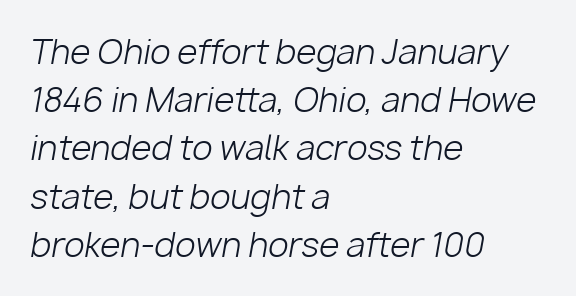
The image shows 33 px light type, italic (leaning right); set left-aligned, normal line spacing (1.46x), normal letter spacing, not underlined; low stroke contrast and a medium x-height.
